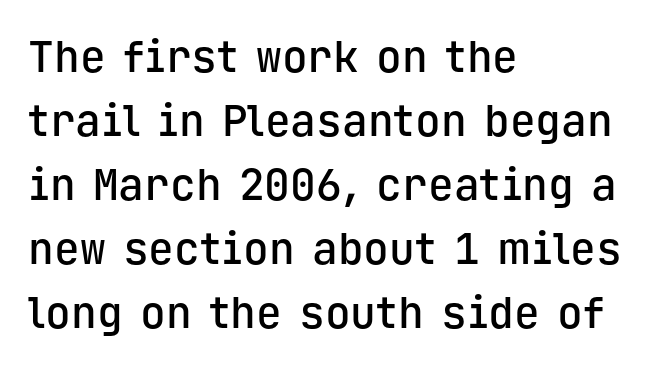
{"serif": "no", "italic": "no", "bold": "semi", "weight": "semibold", "width": "normal", "stroke_contrast": "low", "x_height": "medium", "monospaced": "yes", "underline": "no", "align": "left", "line_spacing": "normal", "line_spacing_ratio": 1.49, "letter_spacing": "normal", "letter_spacing_em": 0.0, "glyph_px": 43}
